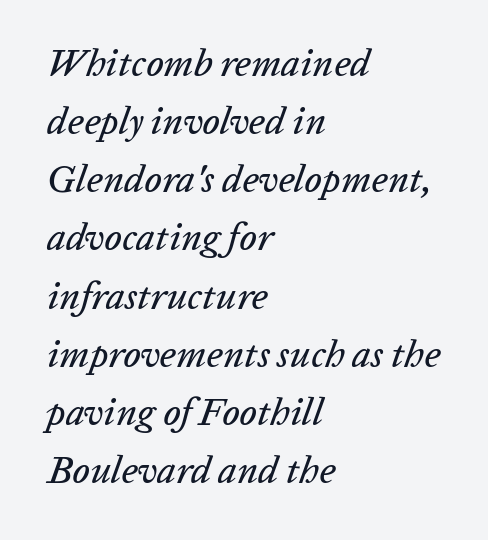
{"italic": "yes", "lean": "right", "slant_degrees": 20, "width": "normal", "stroke_contrast": "low", "x_height": "medium", "monospaced": "no", "underline": "no", "align": "left", "line_spacing": "normal", "line_spacing_ratio": 1.53, "letter_spacing": "normal", "letter_spacing_em": 0.0, "glyph_px": 38}
